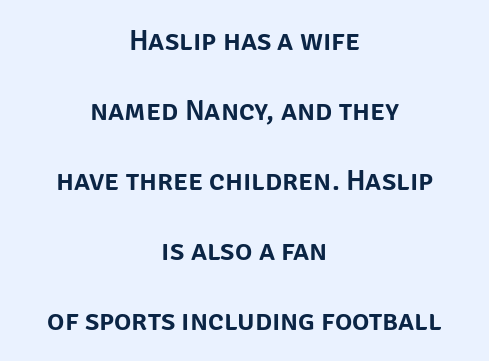
Q: Is the text italic (slanted)? A: No, it is upright.
Q: Is the typeface a serif or a sans-serif typeface? A: Sans-serif.
Q: Is the text underlined? A: No.
Q: How is the paragraph aligned? A: Centered.
Q: Is the spacing between letters normal or unusually wide? A: Normal.
Q: Is the spacing between lines tight, normal or loose? A: Loose.
Q: Width (condensed, normal, or wide)? A: Normal.
Q: Stroke contrast? A: Low.
Q: x-height? A: Large.
Q: Monospaced? A: No.
